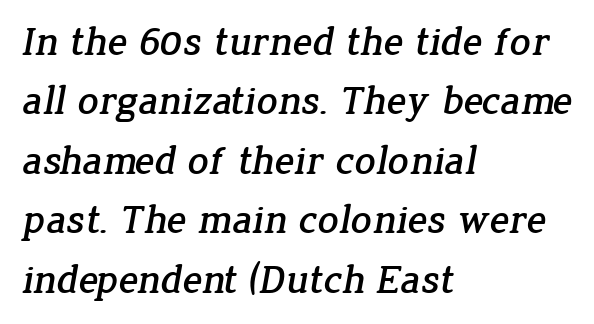
Honestly, the row spacing looks completely unremarkable. Standard letterfit; no display-style spreading of the glyphs. Classification — serif. The rendering uses natural spacing where letterforms have individual widths.
